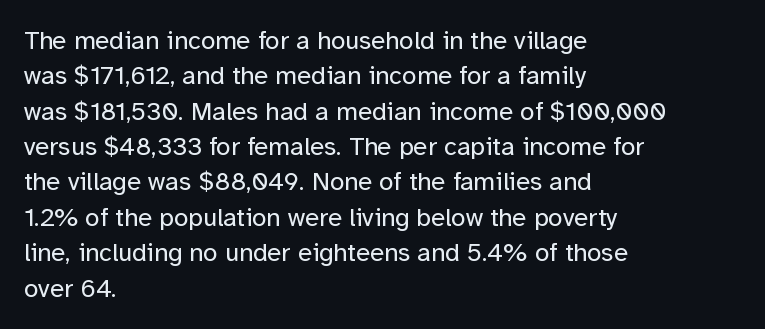
The image shows 26 px text type, upright; set left-aligned, normal line spacing (1.36x), normal letter spacing, not underlined.
